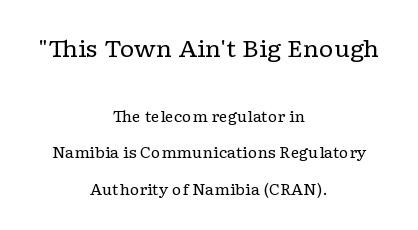
Q: Is the text bold? A: No.
Q: Is the text italic (slanted)? A: No, it is upright.
Q: Is the text underlined? A: No.
Q: How is the paragraph aligned? A: Centered.
Q: Is the spacing between letters normal or unusually wide? A: Normal.
Q: Is the spacing between lines tight, normal or loose? A: Loose.
Q: Which block of text is set in a larger size, the first (top) or the second (bottom)? A: The first (top) one.
